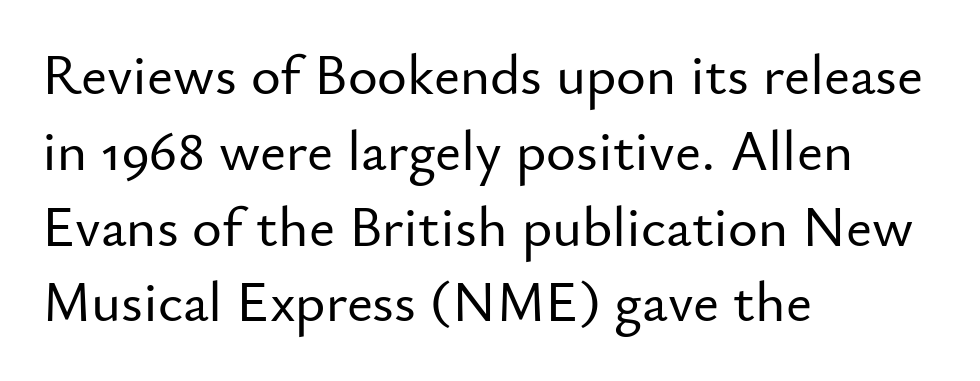
The image shows 57 px sans-serif type, upright; set left-aligned, normal line spacing (1.33x), normal letter spacing, not underlined; low stroke contrast and a small x-height.
